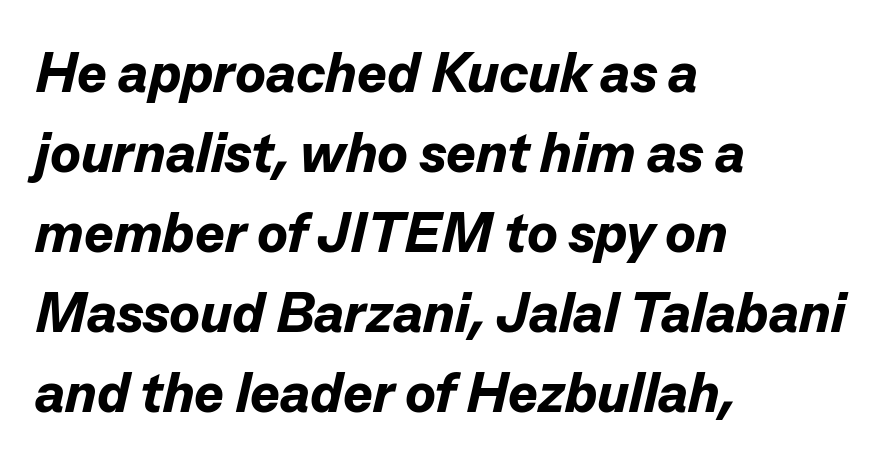
Q: Is the text bold? A: Yes.
Q: Is the text italic (slanted)? A: Yes, it leans right by about 13 degrees.
Q: Is the text underlined? A: No.
Q: How is the paragraph aligned? A: Left-aligned.
Q: Is the spacing between letters normal or unusually wide? A: Normal.
Q: Is the spacing between lines tight, normal or loose? A: Normal.
Q: Width (condensed, normal, or wide)? A: Normal.
Q: Stroke contrast? A: Low.
Q: x-height? A: Medium.
Q: Monospaced? A: No.
